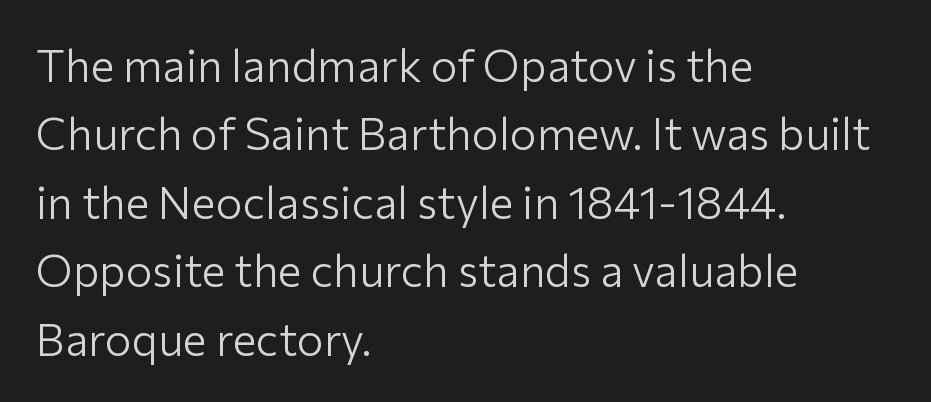
{"serif": "no", "italic": "no", "bold": "no", "weight": "light", "width": "normal", "stroke_contrast": "low", "x_height": "medium", "monospaced": "no", "underline": "no", "align": "left", "line_spacing": "normal", "line_spacing_ratio": 1.52, "letter_spacing": "normal", "letter_spacing_em": 0.0, "glyph_px": 45}
